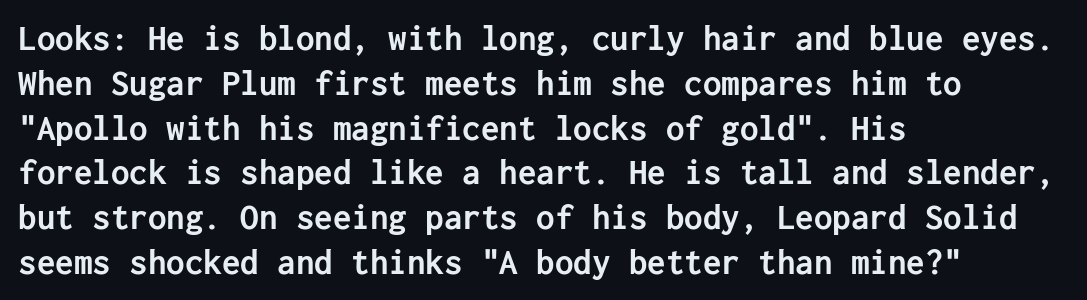
Q: Is the text bold? A: Yes.
Q: Is the text italic (slanted)? A: No, it is upright.
Q: Is the typeface a serif or a sans-serif typeface? A: Sans-serif.
Q: Is the text underlined? A: No.
Q: How is the paragraph aligned? A: Left-aligned.
Q: Is the spacing between letters normal or unusually wide? A: Normal.
Q: Width (condensed, normal, or wide)? A: Normal.
Q: Stroke contrast? A: Low.
Q: x-height? A: Medium.
